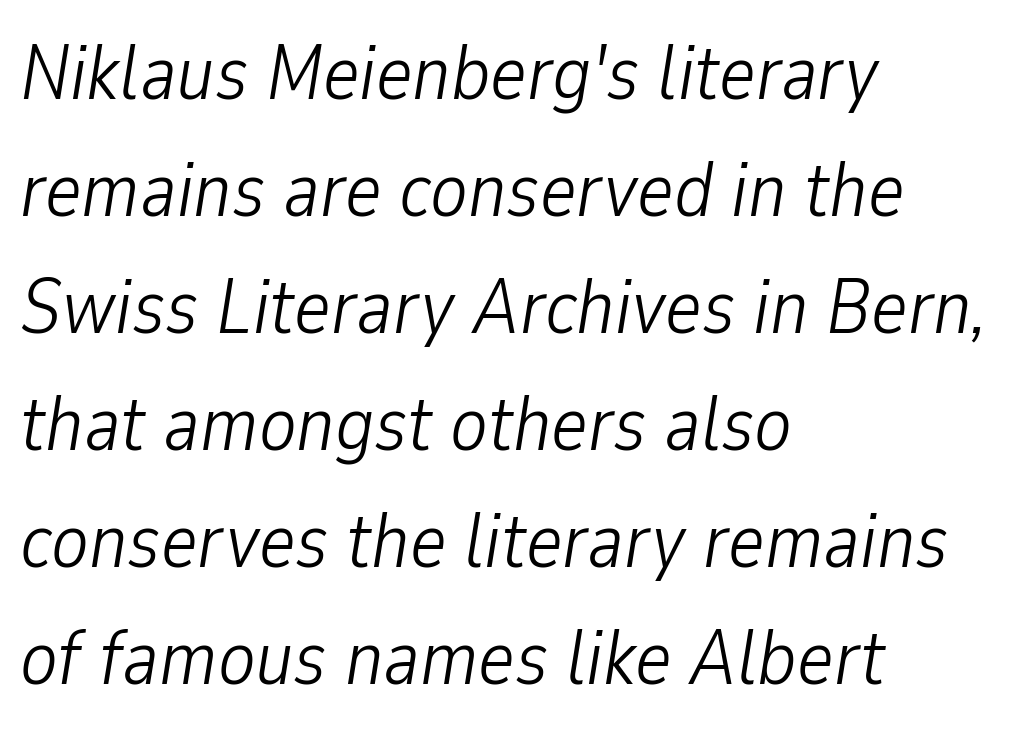
Varying glyph widths throughout — classic text-font behaviour. Leading matches the norm, producing a regular column. The weight would be labelled regular, book, light, or lighter still. Bare-footed words on every line. Horizontally, the lines are justified to the leading edge only.
